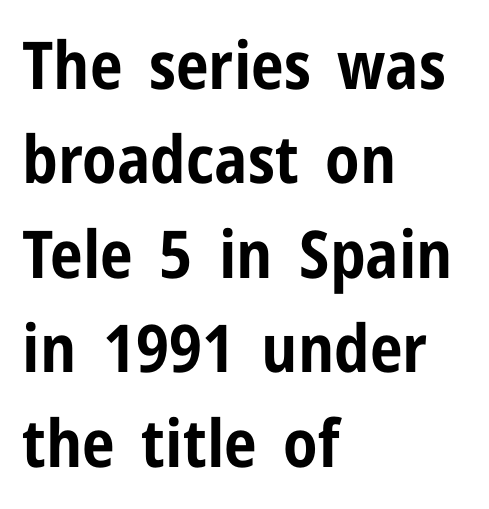
Q: Is the text bold? A: Yes.
Q: Is the text italic (slanted)? A: No, it is upright.
Q: Is the typeface a serif or a sans-serif typeface? A: Sans-serif.
Q: Is the text underlined? A: No.
Q: How is the paragraph aligned? A: Left-aligned.
Q: Is the spacing between letters normal or unusually wide? A: Normal.
Q: Is the spacing between lines tight, normal or loose? A: Normal.
Q: Width (condensed, normal, or wide)? A: Condensed.
Q: Stroke contrast? A: Low.
Q: x-height? A: Medium.
Q: Monospaced? A: No.
